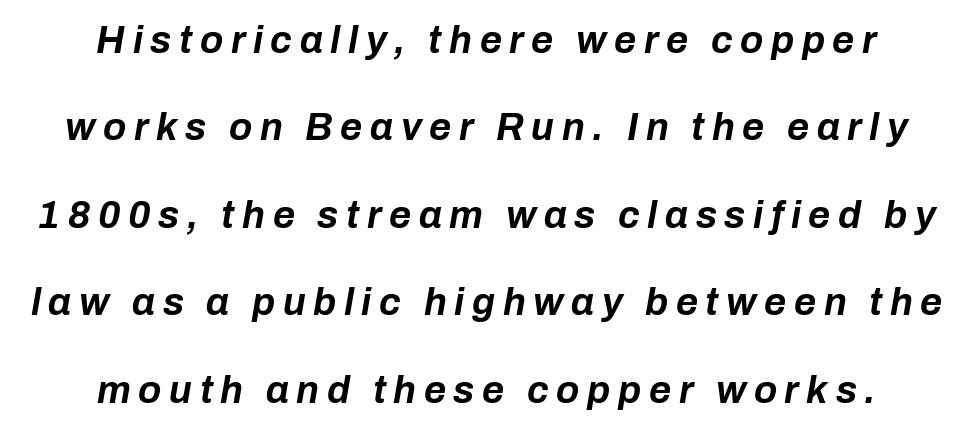
The setting favours the middle, as headings and verse often do. The characters look thick and weighty, a clear bold. Observe the wide spacing: letters keep a clear distance from each other. Whoever set this chose breathing room over compactness in the vertical rhythm.
